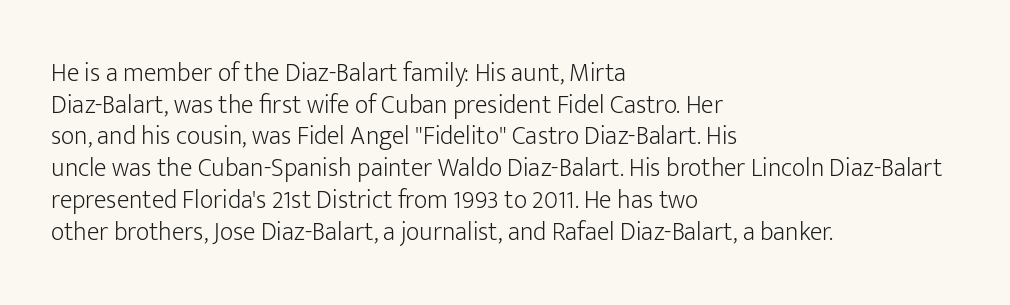
{"italic": "no", "bold": "no", "underline": "no", "align": "left", "line_spacing_ratio": 1.22, "letter_spacing": "normal", "letter_spacing_em": 0.0, "glyph_px": 26}
